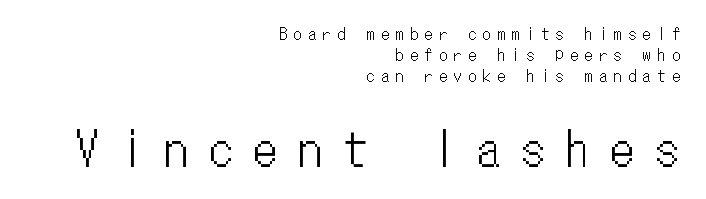
{"italic": "no", "width": "condensed", "stroke_contrast": "low", "x_height": "medium", "monospaced": "yes", "underline": "no", "align": "right", "line_spacing": "normal", "line_spacing_ratio": 1.4, "letter_spacing": "wide", "letter_spacing_em": 0.47, "larger_block": "second", "size_ratio": 3.07, "glyph_px": 46}
